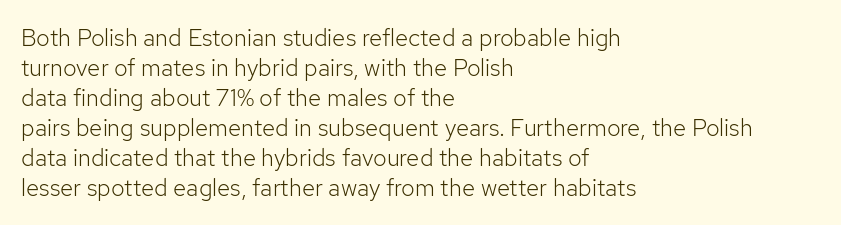
{"italic": "no", "bold": "no", "underline": "no", "align": "left", "line_spacing": "normal", "line_spacing_ratio": 1.25, "letter_spacing": "normal", "letter_spacing_em": 0.0, "glyph_px": 24}
